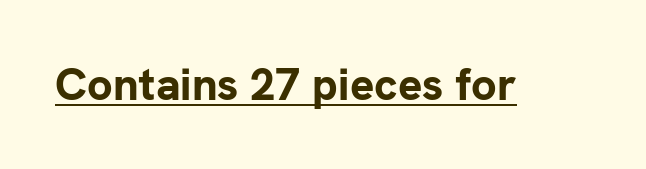
Q: Is the text bold? A: Yes.
Q: Is the text italic (slanted)? A: No, it is upright.
Q: Is the typeface a serif or a sans-serif typeface? A: Sans-serif.
Q: Is the text underlined? A: Yes.
Q: Is the spacing between letters normal or unusually wide? A: Normal.
Q: Width (condensed, normal, or wide)? A: Normal.
Q: Stroke contrast? A: Low.
Q: x-height? A: Medium.
Q: Monospaced? A: No.
